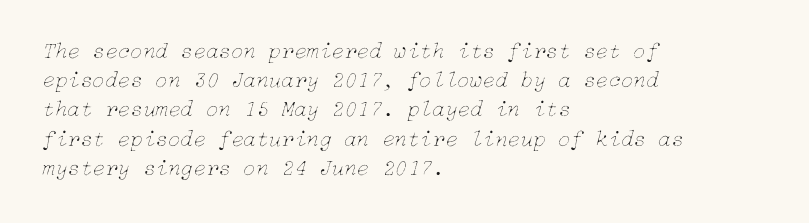
{"italic": "yes", "lean": "right", "slant_degrees": 15, "bold": "no", "underline": "no", "align": "left", "line_spacing": "normal", "line_spacing_ratio": 1.27, "letter_spacing": "normal", "letter_spacing_em": 0.0, "glyph_px": 23}
